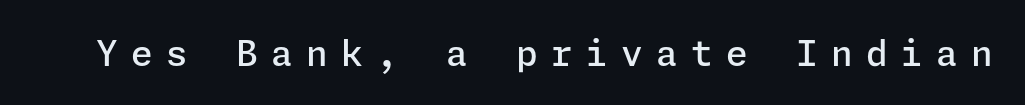
The image shows 35 px semibold sans-serif type, upright; set unusually wide letter spacing (+0.38 em), not underlined; low stroke contrast and a medium x-height.
